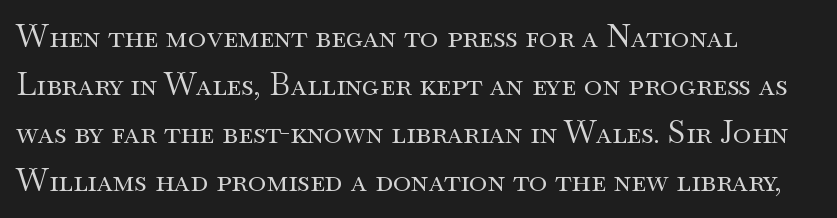
The passage is arranged the way most books set body copy — flush left. Notice how descenders clear the ascenders below comfortably — that's standard leading. This reads as an unemphasized weight, regular at the heaviest. Check the space under the baseline: it is left empty.
